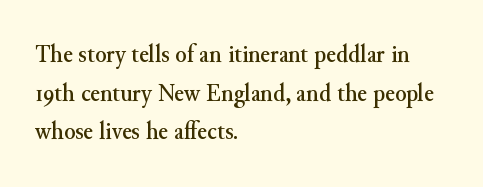
Q: Is the text italic (slanted)? A: No, it is upright.
Q: Is the text underlined? A: No.
Q: How is the paragraph aligned? A: Left-aligned.
Q: Is the spacing between letters normal or unusually wide? A: Normal.
Q: Is the spacing between lines tight, normal or loose? A: Normal.
